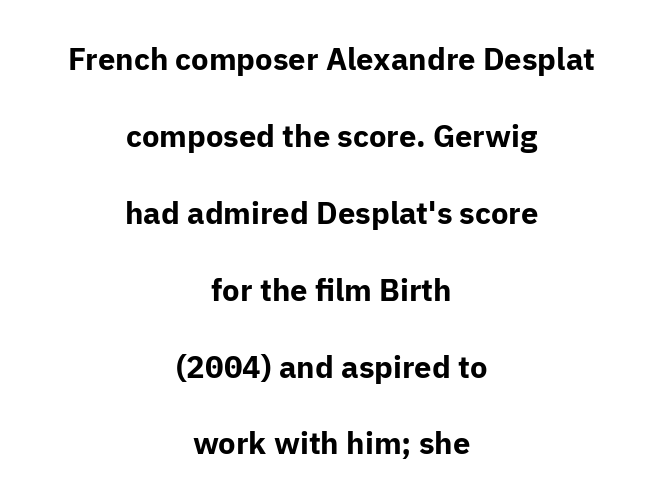
{"serif": "no", "italic": "no", "bold": "yes", "weight": "bold", "width": "normal", "stroke_contrast": "low", "x_height": "medium", "monospaced": "no", "underline": "no", "align": "center", "line_spacing": "loose", "line_spacing_ratio": 2.48, "letter_spacing": "normal", "letter_spacing_em": 0.0, "glyph_px": 31}
